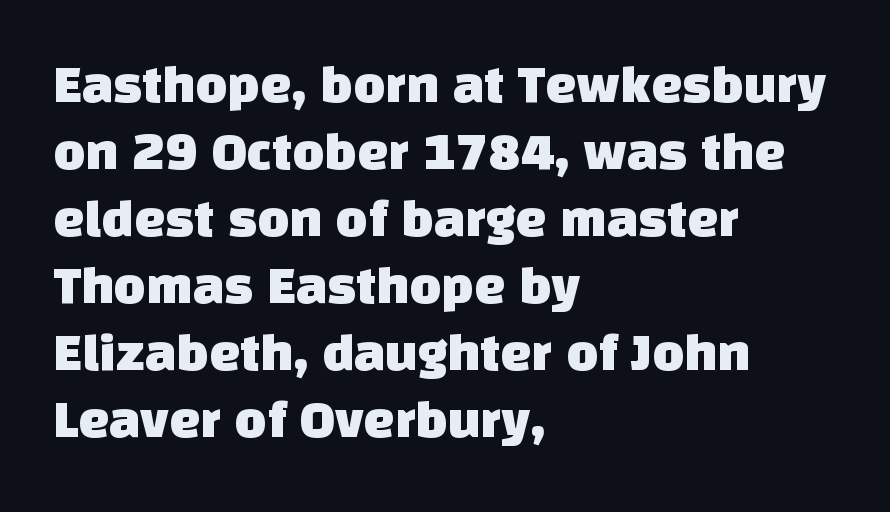
One-word summary of the alignment: left. Proportional: the letters do not fall into vertical columns. Here the glyphs are tracked normally, forming tight word shapes. The designer went with a sans here, leaving each stem footless.
